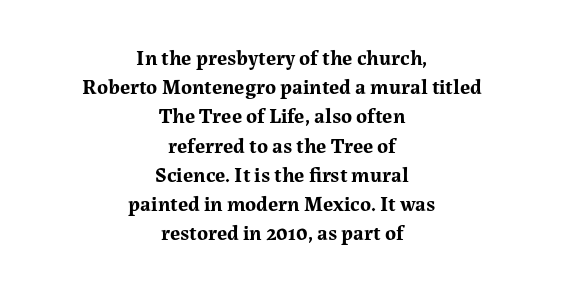
The image shows 21 px bold type, upright; set centered, normal line spacing (1.39x), normal letter spacing, not underlined.
